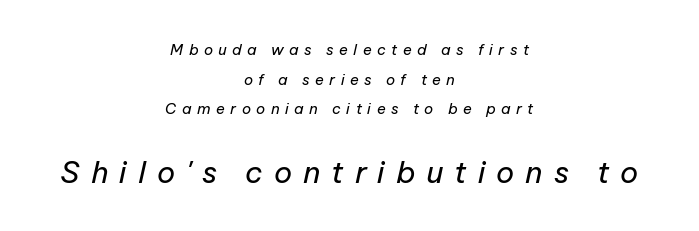
Q: Is the text bold? A: No.
Q: Is the text italic (slanted)? A: Yes, it leans right by about 12 degrees.
Q: Is the text underlined? A: No.
Q: How is the paragraph aligned? A: Centered.
Q: Is the spacing between letters normal or unusually wide? A: Unusually wide.
Q: Is the spacing between lines tight, normal or loose? A: Loose.
Q: Which block of text is set in a larger size, the first (top) or the second (bottom)? A: The second (bottom) one.
Q: Width (condensed, normal, or wide)? A: Normal.
Q: Stroke contrast? A: Low.
Q: x-height? A: Medium.
Q: Monospaced? A: No.
